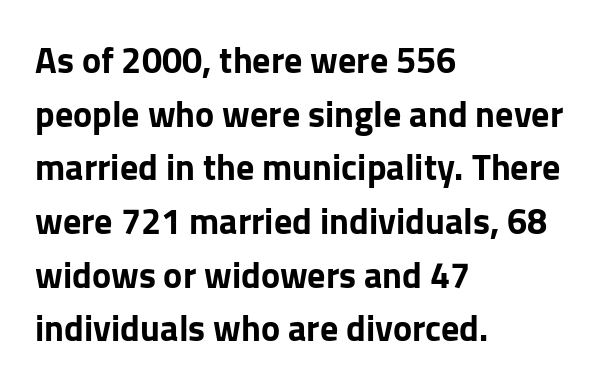
The glyphs are unaccompanied by any horizontal stroke below them. The typography opts for an upright posture over an oblique one. The ragged edge is on the right, which tells us the setting is flush left. The glyphs in this specimen are sans serif. The type is set solid horizontally, with unmodified tracking.
